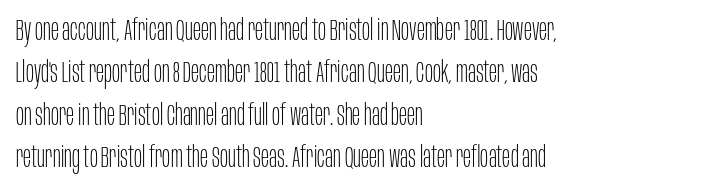
Check where the strokes stop: nothing finishes them off — pure sans. Varying glyph widths throughout — classic text-font behaviour. Line spacing here is normal. The text block is weighted toward the left margin, trailing off unevenly rightward.
